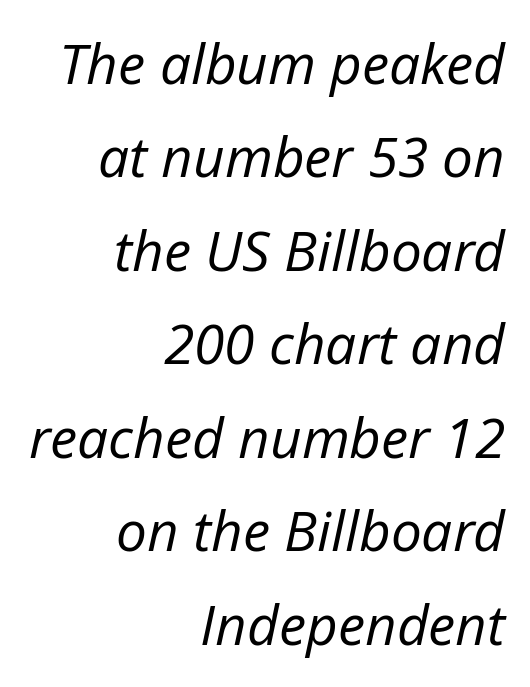
Is the type heavy? It reads as light-to-regular instead. The space beneath each line is pristine and unruled. Note the varied advance widths — an 'i' is clearly narrower than an 'm'. No extra tracking has been applied to these lines. If you measured baseline to baseline, you'd find a middling distance. This rendering uses right alignment, leaving the left contour irregular.
